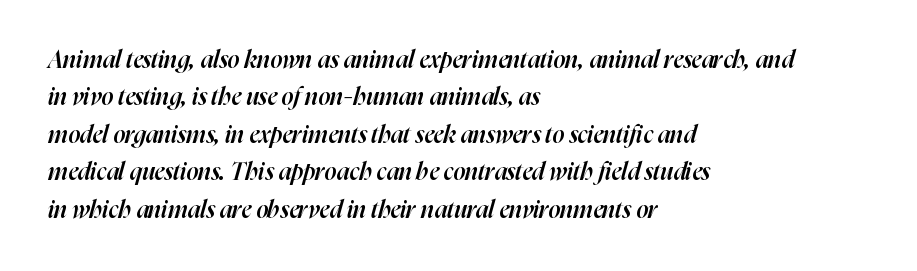
Q: Is the text bold? A: Semi-bold.
Q: Is the text italic (slanted)? A: Yes, it leans right by about 16 degrees.
Q: Is the text underlined? A: No.
Q: How is the paragraph aligned? A: Left-aligned.
Q: Is the spacing between letters normal or unusually wide? A: Normal.
Q: Is the spacing between lines tight, normal or loose? A: Normal.
